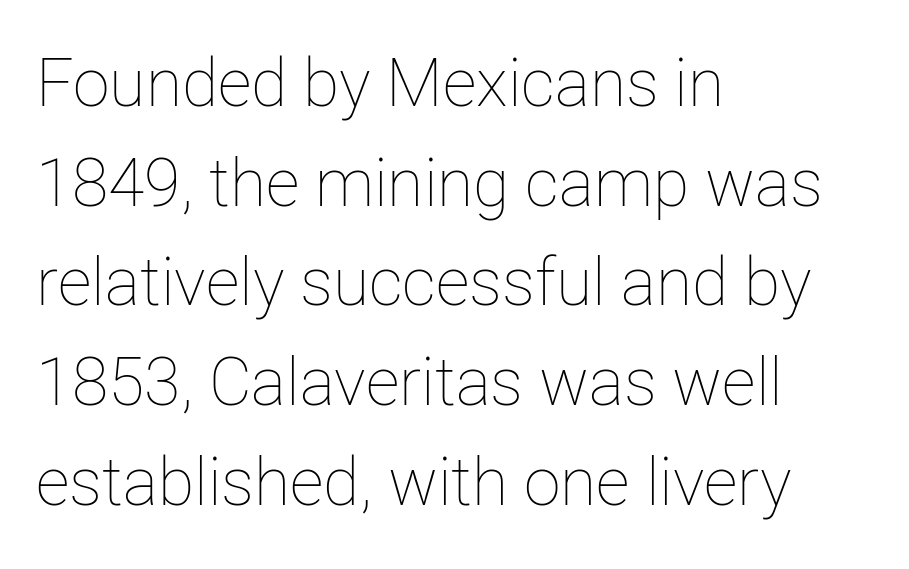
The image shows 66 px thin type, upright; set left-aligned, normal line spacing (1.51x), normal letter spacing, not underlined; low stroke contrast and a medium x-height.
